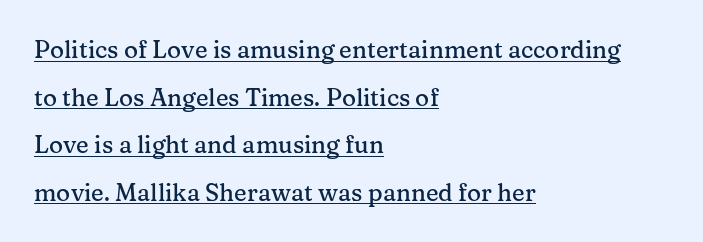
Q: Is the text italic (slanted)? A: No, it is upright.
Q: Is the text underlined? A: Yes.
Q: How is the paragraph aligned? A: Left-aligned.
Q: Is the spacing between letters normal or unusually wide? A: Normal.
Q: Is the spacing between lines tight, normal or loose? A: Loose.
